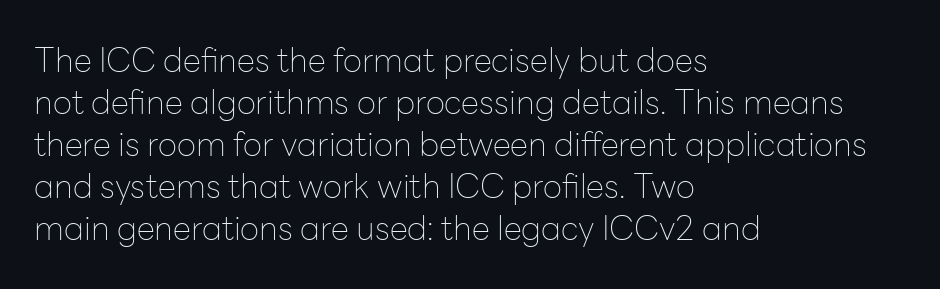
{"serif": "no", "italic": "no", "bold": "no", "weight": "thin", "width": "normal", "stroke_contrast": "low", "x_height": "medium", "monospaced": "no", "underline": "no", "align": "left", "line_spacing": "normal", "line_spacing_ratio": 1.27, "letter_spacing": "normal", "letter_spacing_em": 0.0, "glyph_px": 33}
